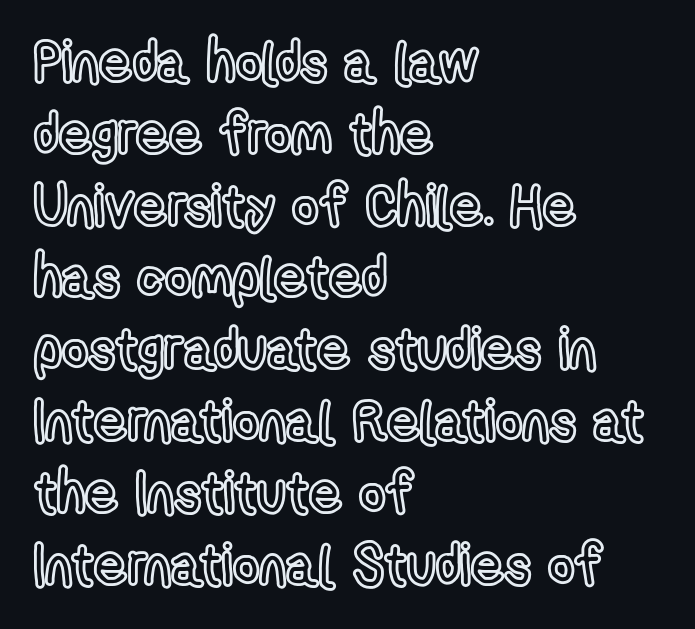
Q: Is the text italic (slanted)? A: No, it is upright.
Q: Is the text underlined? A: No.
Q: How is the paragraph aligned? A: Left-aligned.
Q: Is the spacing between letters normal or unusually wide? A: Normal.
Q: Is the spacing between lines tight, normal or loose? A: Normal.
Q: Width (condensed, normal, or wide)? A: Condensed.
Q: x-height? A: Medium.
Q: Monospaced? A: No.
